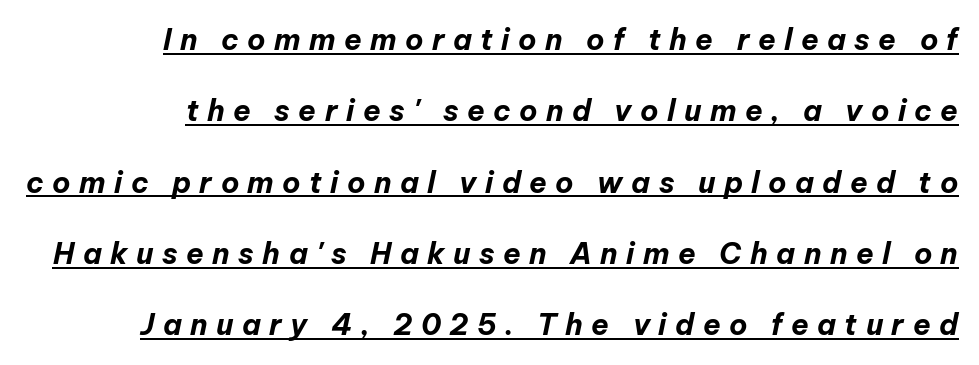
The image shows 29 px bold type, italic (leaning right); set right-aligned, loose line spacing (2.46x), unusually wide letter spacing (+0.29 em), underlined; low stroke contrast and a medium x-height.
